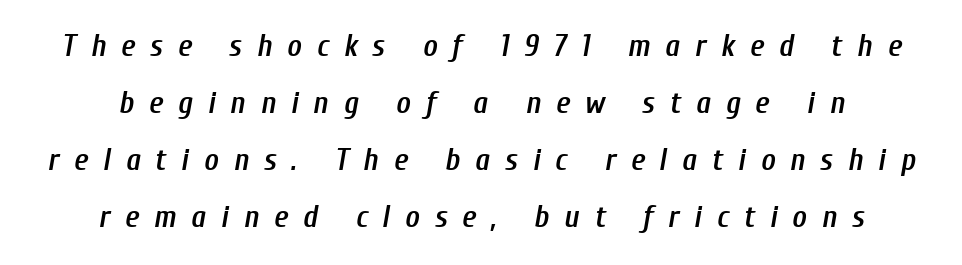
The horizontal fit of the characters is loose and conspicuously gappy. When letters slant like this, we call the style italic. Words float on clear page, feet unadorned. Looks like regular typesetting: each glyph gets only the width it needs.
